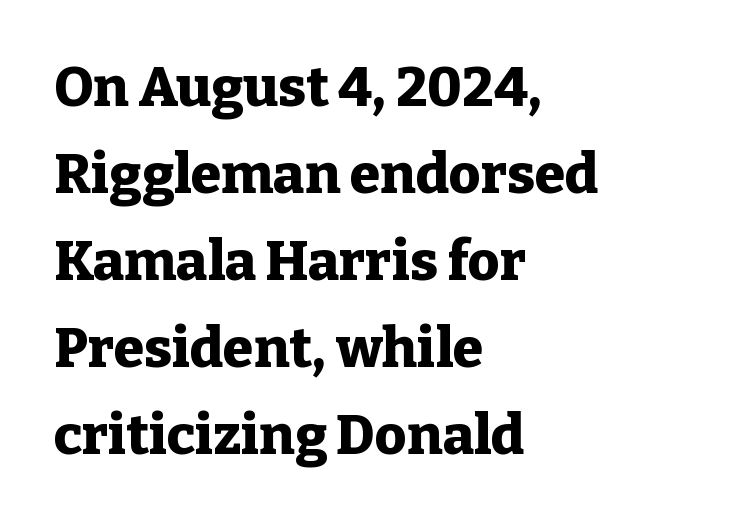
{"serif": "yes", "italic": "no", "bold": "yes", "weight": "heavy", "width": "normal", "stroke_contrast": "low", "x_height": "medium", "monospaced": "no", "underline": "no", "align": "left", "line_spacing": "normal", "line_spacing_ratio": 1.58, "letter_spacing": "normal", "letter_spacing_em": 0.0, "glyph_px": 55}
